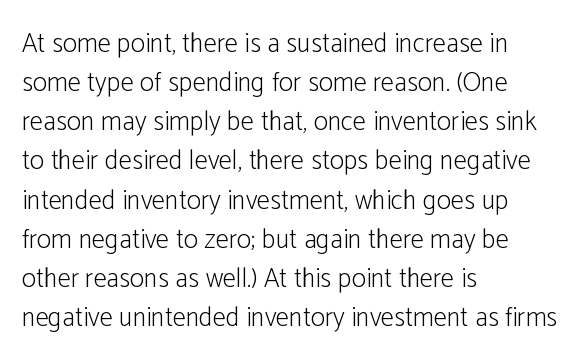
Q: Is the text bold? A: No.
Q: Is the text italic (slanted)? A: No, it is upright.
Q: Is the text underlined? A: No.
Q: How is the paragraph aligned? A: Left-aligned.
Q: Is the spacing between letters normal or unusually wide? A: Normal.
Q: Is the spacing between lines tight, normal or loose? A: Normal.
